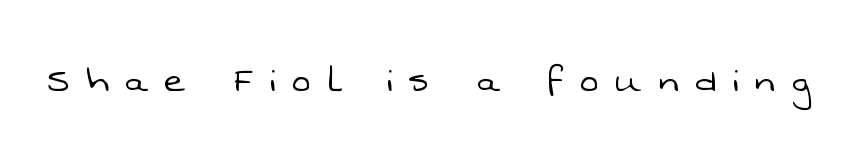
{"serif": "no", "bold": "no", "weight": "light", "width": "normal", "stroke_contrast": "low", "x_height": "medium", "monospaced": "no", "underline": "no", "letter_spacing": "wide", "letter_spacing_em": 0.39, "glyph_px": 44}
